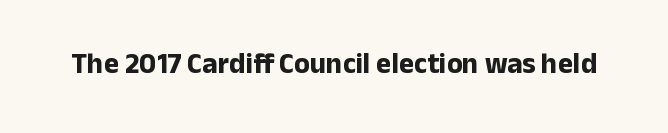
{"serif": "no", "italic": "no", "bold": "yes", "weight": "bold", "width": "normal", "stroke_contrast": "low", "x_height": "medium", "monospaced": "no", "underline": "no", "letter_spacing": "normal", "letter_spacing_em": 0.0, "glyph_px": 29}
